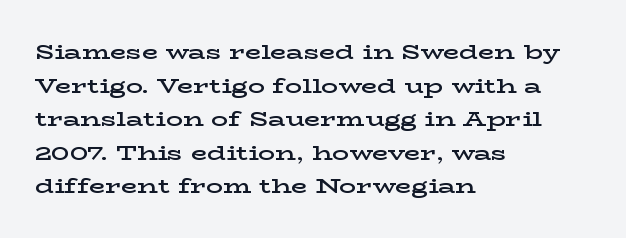
The image shows 21 px text type, upright; set left-aligned, normal line spacing (1.6x), normal letter spacing, not underlined.
